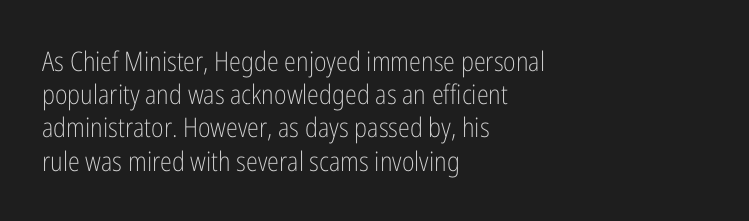
{"italic": "no", "bold": "no", "underline": "no", "align": "left", "line_spacing_ratio": 1.23, "letter_spacing": "normal", "letter_spacing_em": 0.0, "glyph_px": 27}
